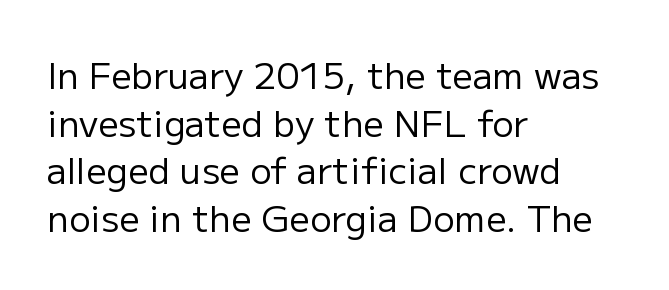
Observe the absence of serifs on each vertical stroke in this sample. Notice how descenders clear the ascenders below comfortably — that's standard leading. Line starts are locked; line ends wander. A typesetter would call this proportional, since set widths differ per character. The passage shown is not underscored anywhere. A typesetter would mark this as roman, not italic.
